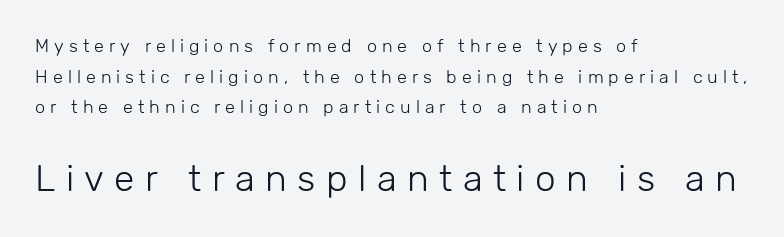
You can tell from the bare stems that sans-serif type was used. Check under the words: just untouched page. The axis of the letterforms is exactly vertical. Heft: none added — not bold. The passage shown stacks its lines at a standard gap. The composition opens small and finishes big.
